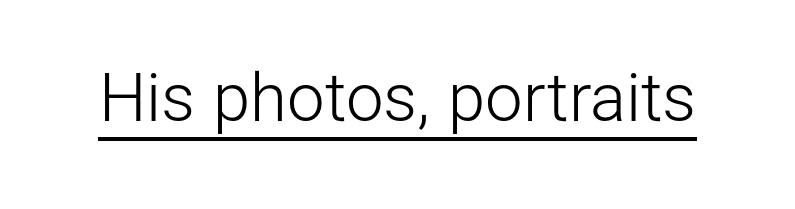
{"serif": "no", "italic": "no", "bold": "no", "weight": "light", "width": "normal", "stroke_contrast": "low", "x_height": "medium", "monospaced": "no", "underline": "yes", "letter_spacing": "normal", "letter_spacing_em": 0.0, "glyph_px": 67}
